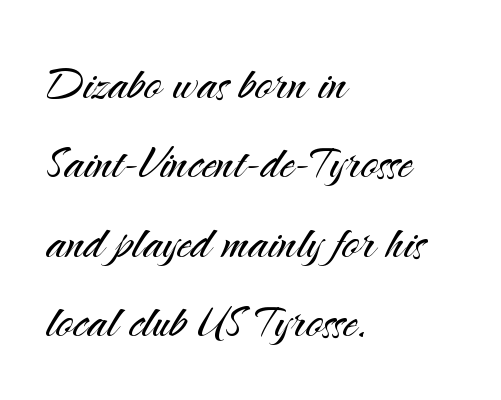
The image shows 58 px light sans-serif type; set left-aligned, normal line spacing (1.37x), normal letter spacing, not underlined; medium stroke contrast and a small x-height.
